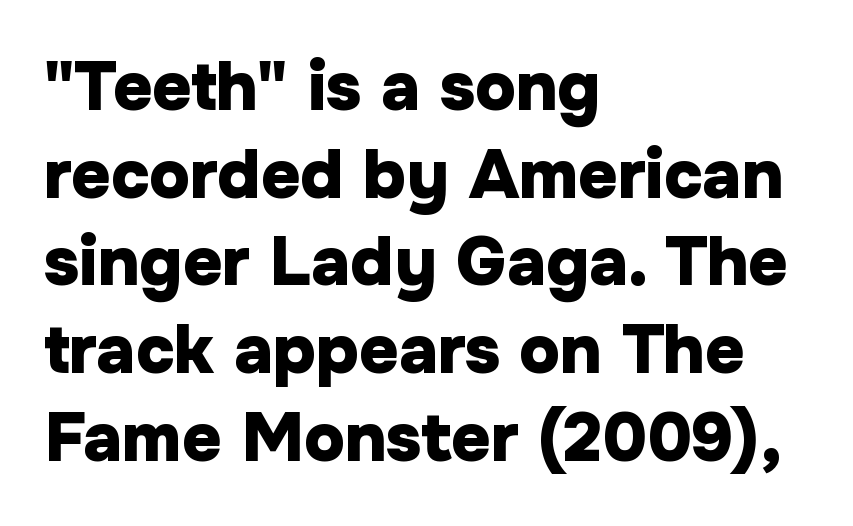
{"serif": "no", "italic": "no", "bold": "yes", "weight": "heavy", "width": "normal", "stroke_contrast": "low", "x_height": "medium", "monospaced": "no", "underline": "no", "align": "left", "line_spacing": "normal", "line_spacing_ratio": 1.29, "letter_spacing": "normal", "letter_spacing_em": 0.0, "glyph_px": 68}
